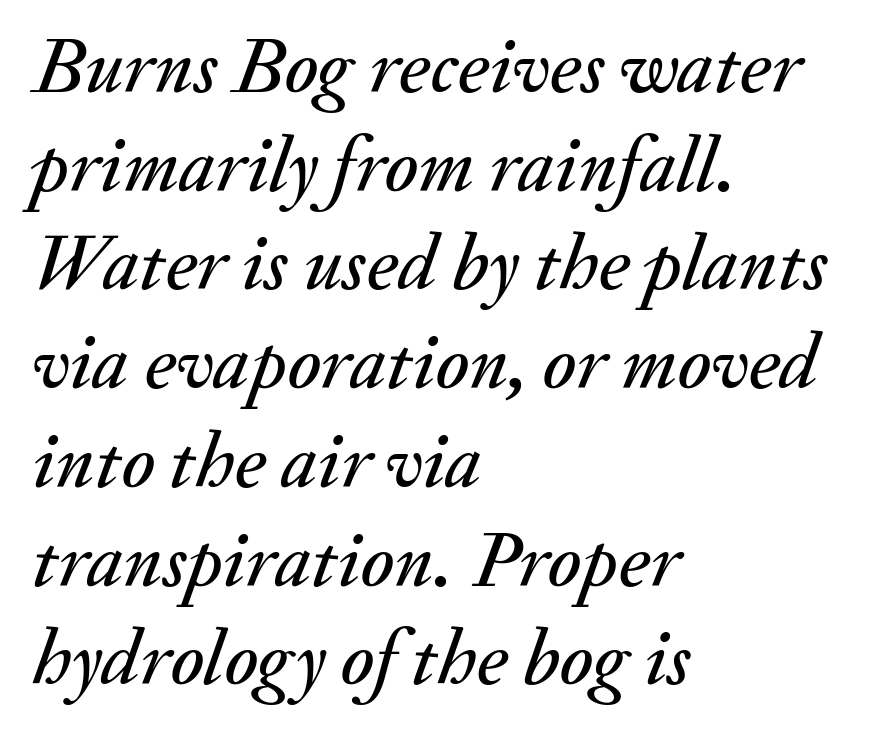
Q: Is the text italic (slanted)? A: Yes, it leans right by about 20 degrees.
Q: Is the text underlined? A: No.
Q: How is the paragraph aligned? A: Left-aligned.
Q: Is the spacing between letters normal or unusually wide? A: Normal.
Q: Is the spacing between lines tight, normal or loose? A: Normal.
Q: Width (condensed, normal, or wide)? A: Normal.
Q: Stroke contrast? A: Medium.
Q: x-height? A: Small.
Q: Monospaced? A: No.
